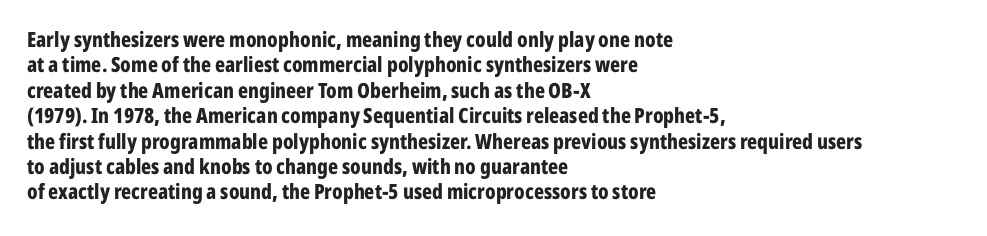
Q: Is the text bold? A: Yes.
Q: Is the text italic (slanted)? A: No, it is upright.
Q: Is the text underlined? A: No.
Q: How is the paragraph aligned? A: Left-aligned.
Q: Is the spacing between letters normal or unusually wide? A: Normal.
